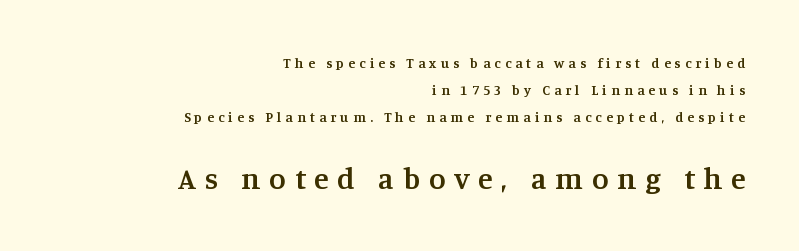
The face used here is proportionally spaced, like ordinary book or web type. The letterforms stand isolated, each surrounded by extra space. Every character sits straight up, as roman type does. Is the block centered? No — it sits flush against the right margin.
